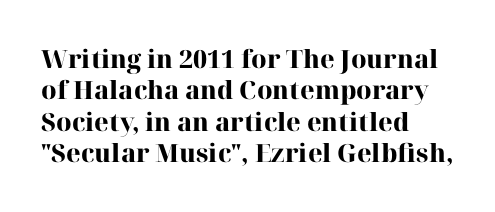
The image shows 25 px bold type, upright; set left-aligned, normal line spacing (1.26x), normal letter spacing, not underlined.
